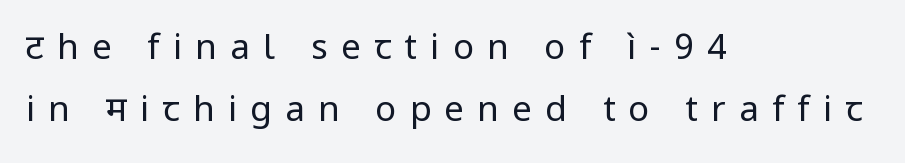
Q: Is the text bold? A: No.
Q: Is the text italic (slanted)? A: No, it is upright.
Q: Is the typeface a serif or a sans-serif typeface? A: Sans-serif.
Q: Is the text underlined? A: No.
Q: How is the paragraph aligned? A: Left-aligned.
Q: Is the spacing between letters normal or unusually wide? A: Unusually wide.
Q: Width (condensed, normal, or wide)? A: Normal.
Q: Stroke contrast? A: Low.
Q: x-height? A: Medium.
Q: Monospaced? A: No.
